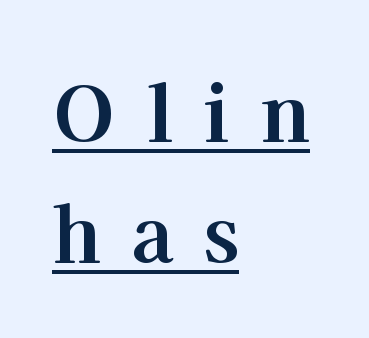
{"serif": "yes", "italic": "no", "bold": "yes", "weight": "bold", "width": "normal", "stroke_contrast": "high", "x_height": "medium", "monospaced": "no", "underline": "yes", "align": "left", "line_spacing": "normal", "line_spacing_ratio": 1.57, "letter_spacing": "wide", "letter_spacing_em": 0.4, "glyph_px": 77}
